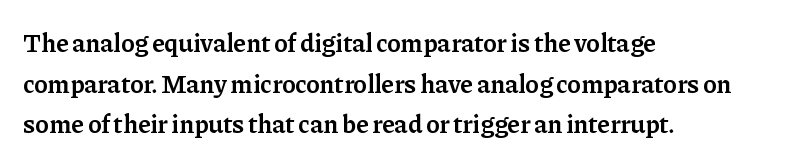
Q: Is the text bold? A: Semi-bold.
Q: Is the text italic (slanted)? A: No, it is upright.
Q: Is the text underlined? A: No.
Q: How is the paragraph aligned? A: Left-aligned.
Q: Is the spacing between letters normal or unusually wide? A: Normal.
Q: Is the spacing between lines tight, normal or loose? A: Normal.
